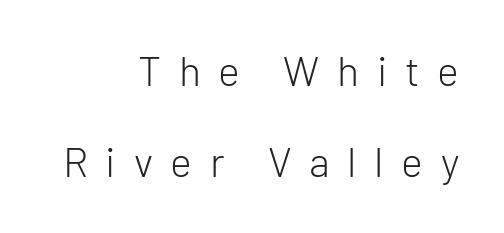
Q: Is the text bold? A: No.
Q: Is the text italic (slanted)? A: No, it is upright.
Q: Is the typeface a serif or a sans-serif typeface? A: Sans-serif.
Q: Is the text underlined? A: No.
Q: How is the paragraph aligned? A: Right-aligned.
Q: Is the spacing between letters normal or unusually wide? A: Unusually wide.
Q: Is the spacing between lines tight, normal or loose? A: Loose.
Q: Width (condensed, normal, or wide)? A: Normal.
Q: Stroke contrast? A: Low.
Q: x-height? A: Medium.
Q: Monospaced? A: No.
